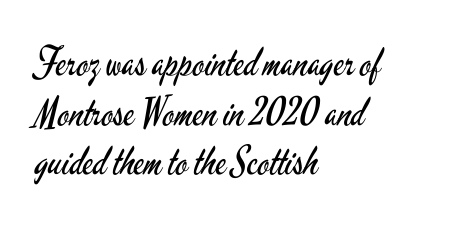
Here the designer chose a conventional face with non-uniform glyph widths. Each line starts at the same left margin while the right side varies. A normal amount of white space separates one row of letters from the next. Type without underlining. Stroke terminals: plain, sans-serif. Caption: standard tracking, unaltered.
